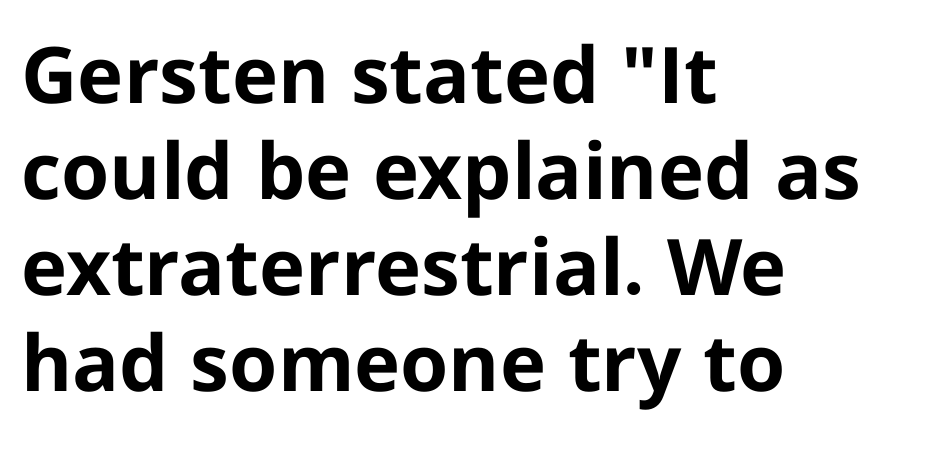
The image shows 78 px bold sans-serif type, upright; set left-aligned, line spacing 1.23x, normal letter spacing, not underlined; low stroke contrast and a medium x-height.
